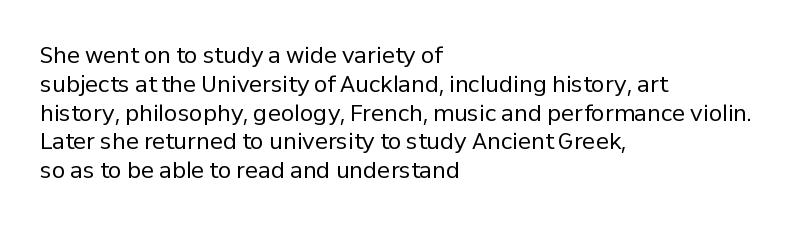
{"italic": "no", "bold": "no", "underline": "no", "align": "left", "line_spacing": "normal", "line_spacing_ratio": 1.31, "letter_spacing": "normal", "letter_spacing_em": 0.0, "glyph_px": 22}
